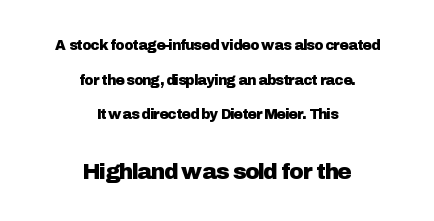
This is the regular roman posture of the typeface. A typesetter would call this leading open, well beyond the default. Notice how the passage keeps no hard edge, just a central spine. Observe the ordinary spacing: letters are neighbours, not strangers. Block two is the big one; block one sits smaller above it. This rendering features lettering with no underline.
